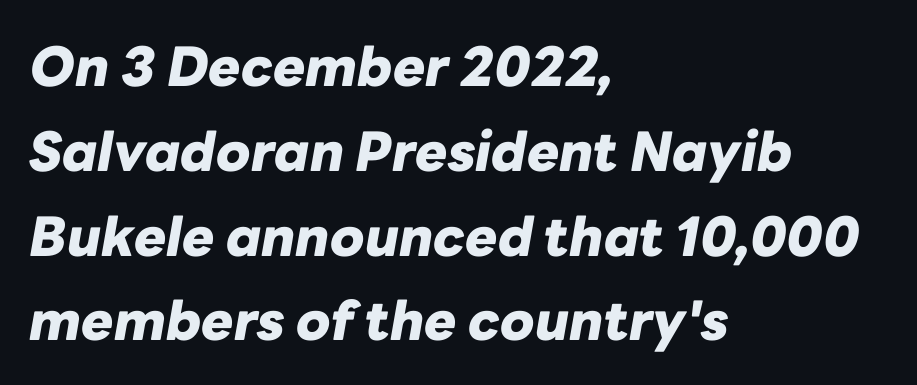
The image shows 54 px heavy type, italic (leaning right); set left-aligned, normal line spacing (1.57x), normal letter spacing, not underlined; low stroke contrast and a medium x-height.
